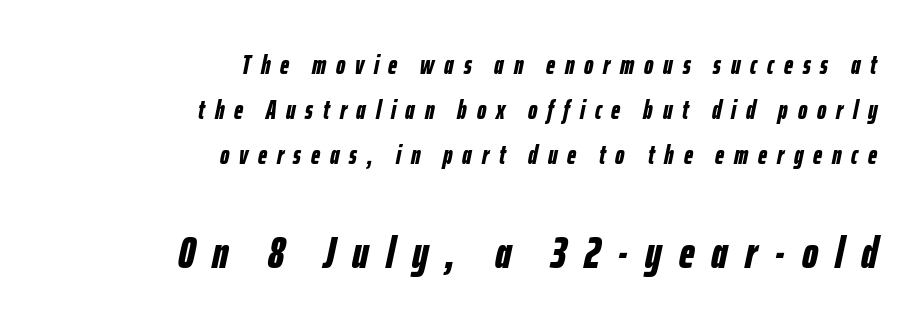
{"italic": "yes", "lean": "right", "slant_degrees": 12, "bold": "yes", "weight": "bold", "width": "condensed", "stroke_contrast": "low", "x_height": "medium", "monospaced": "no", "underline": "no", "align": "right", "line_spacing_ratio": 1.74, "letter_spacing": "wide", "letter_spacing_em": 0.38, "larger_block": "second", "size_ratio": 1.73, "glyph_px": 45}
